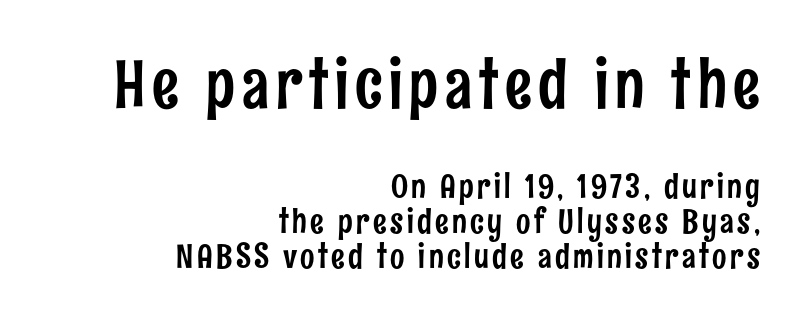
Q: Is the text italic (slanted)? A: No, it is upright.
Q: Is the typeface a serif or a sans-serif typeface? A: Sans-serif.
Q: Is the text underlined? A: No.
Q: How is the paragraph aligned? A: Right-aligned.
Q: Is the spacing between lines tight, normal or loose? A: Tight.
Q: Which block of text is set in a larger size, the first (top) or the second (bottom)? A: The first (top) one.
Q: Width (condensed, normal, or wide)? A: Condensed.
Q: Stroke contrast? A: Low.
Q: x-height? A: Medium.
Q: Monospaced? A: No.
